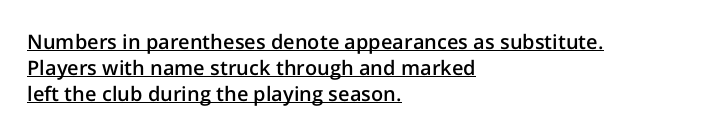
The image shows 20 px text type, upright; set left-aligned, normal line spacing (1.3x), normal letter spacing, underlined.
